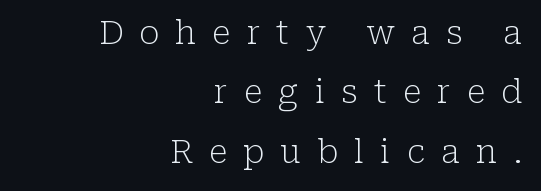
{"serif": "yes", "italic": "no", "bold": "no", "weight": "light", "width": "normal", "stroke_contrast": "low", "x_height": "medium", "monospaced": "no", "underline": "no", "align": "right", "line_spacing_ratio": 1.8, "letter_spacing": "wide", "letter_spacing_em": 0.49, "glyph_px": 33}
